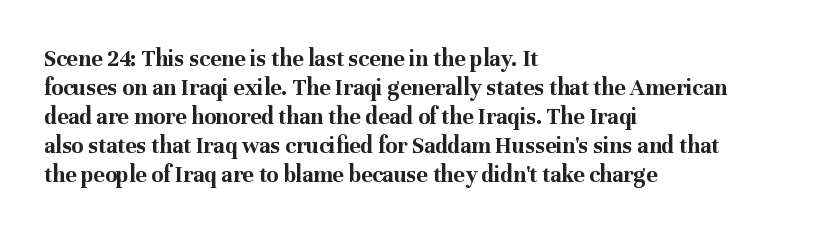
Bold? Absolutely — the strokes are thick and heavy. These lines are set flush left with a ragged right edge. Each row of text sits above clean, open space. There is no visible air inserted between adjacent glyphs. The type sits square on the baseline with zero lean.
